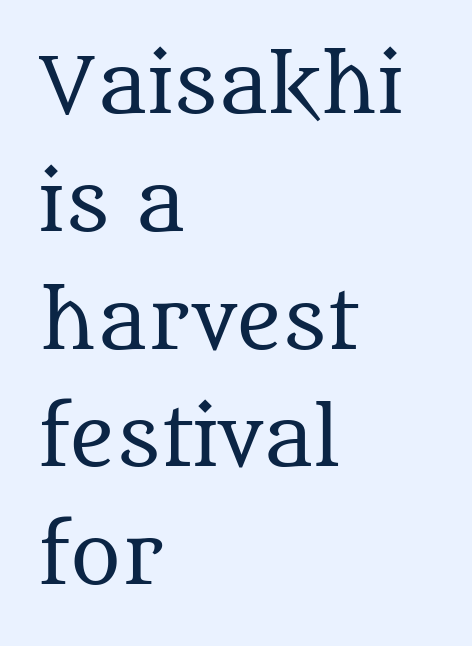
{"serif": "yes", "italic": "no", "bold": "no", "weight": "regular", "width": "normal", "stroke_contrast": "medium", "x_height": "large", "monospaced": "no", "underline": "no", "align": "left", "line_spacing": "normal", "line_spacing_ratio": 1.53, "letter_spacing": "normal", "letter_spacing_em": 0.0, "glyph_px": 77}
